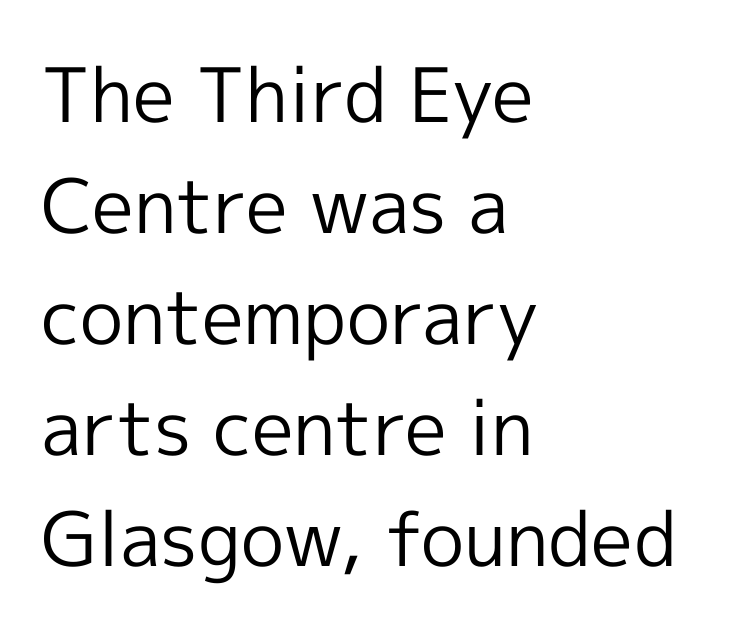
Q: Is the text bold? A: No.
Q: Is the text italic (slanted)? A: No, it is upright.
Q: Is the typeface a serif or a sans-serif typeface? A: Sans-serif.
Q: Is the text underlined? A: No.
Q: How is the paragraph aligned? A: Left-aligned.
Q: Is the spacing between letters normal or unusually wide? A: Normal.
Q: Is the spacing between lines tight, normal or loose? A: Normal.
Q: Width (condensed, normal, or wide)? A: Normal.
Q: x-height? A: Medium.
Q: Monospaced? A: No.
